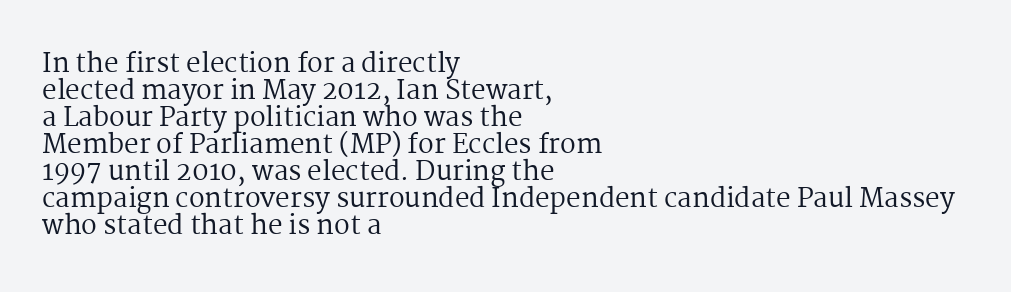
The image shows 26 px text type, upright; set left-aligned, tight line spacing (1.04x), normal letter spacing, not underlined.
